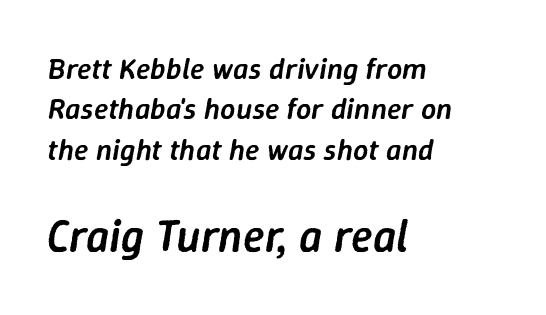
{"italic": "yes", "lean": "right", "slant_degrees": 9, "bold": "semi", "weight": "semibold", "width": "normal", "stroke_contrast": "low", "x_height": "medium", "monospaced": "no", "underline": "no", "align": "left", "line_spacing": "normal", "line_spacing_ratio": 1.35, "letter_spacing": "normal", "letter_spacing_em": 0.0, "larger_block": "second", "size_ratio": 1.5, "glyph_px": 45}
